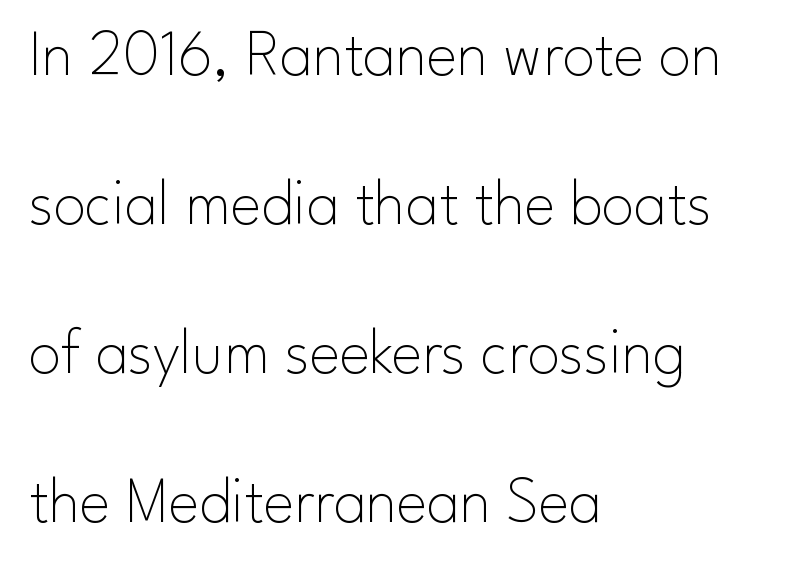
Q: Is the text bold? A: No.
Q: Is the text italic (slanted)? A: No, it is upright.
Q: Is the typeface a serif or a sans-serif typeface? A: Sans-serif.
Q: Is the text underlined? A: No.
Q: How is the paragraph aligned? A: Left-aligned.
Q: Is the spacing between letters normal or unusually wide? A: Normal.
Q: Is the spacing between lines tight, normal or loose? A: Loose.
Q: Width (condensed, normal, or wide)? A: Normal.
Q: Stroke contrast? A: Low.
Q: x-height? A: Small.
Q: Monospaced? A: No.
